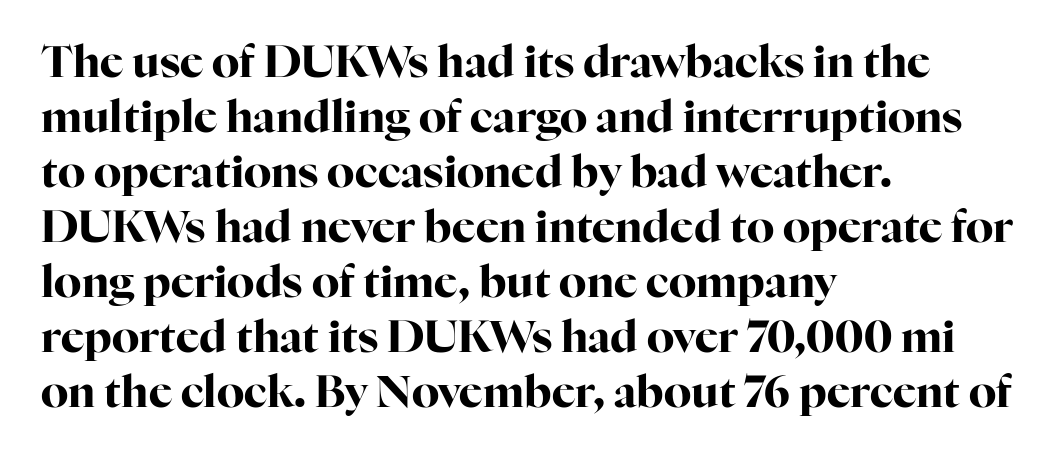
The image shows 44 px bold serif type, upright; set left-aligned, normal line spacing (1.25x), normal letter spacing, not underlined; high stroke contrast and a medium x-height.
